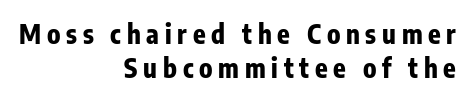
Nope, not italic — everything's standing straight. The block of text has a typical density, with ordinary space between rows. Typeset ragged left — the right edge is the straight one. Only glyphs here, with clear space below each row.
